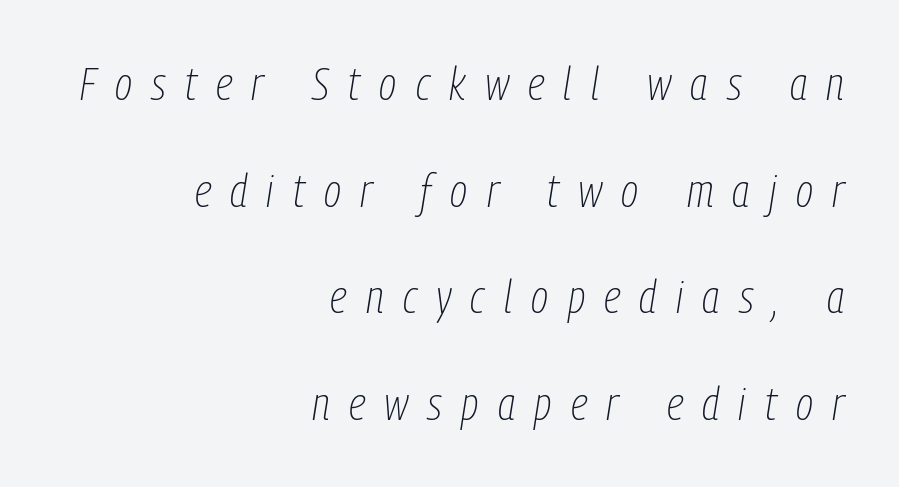
{"italic": "yes", "lean": "right", "slant_degrees": 9, "bold": "no", "weight": "thin", "width": "condensed", "stroke_contrast": "low", "x_height": "medium", "monospaced": "no", "underline": "no", "align": "right", "line_spacing": "loose", "line_spacing_ratio": 2.32, "letter_spacing": "wide", "letter_spacing_em": 0.42, "glyph_px": 46}
